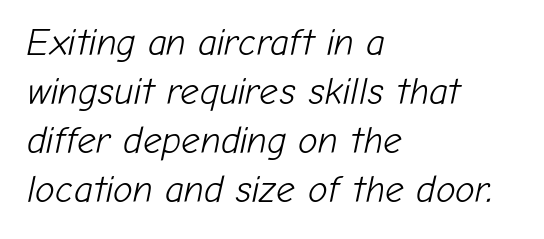
Q: Is the text bold? A: No.
Q: Is the text italic (slanted)? A: Yes, it leans right by about 12 degrees.
Q: Is the text underlined? A: No.
Q: How is the paragraph aligned? A: Left-aligned.
Q: Is the spacing between letters normal or unusually wide? A: Normal.
Q: Is the spacing between lines tight, normal or loose? A: Normal.
Q: Width (condensed, normal, or wide)? A: Normal.
Q: Stroke contrast? A: Low.
Q: x-height? A: Medium.
Q: Monospaced? A: No.
